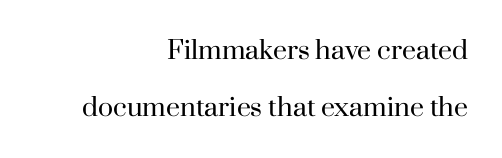
The image shows 25 px text type, upright; set right-aligned, loose line spacing (2.27x), normal letter spacing, not underlined.
